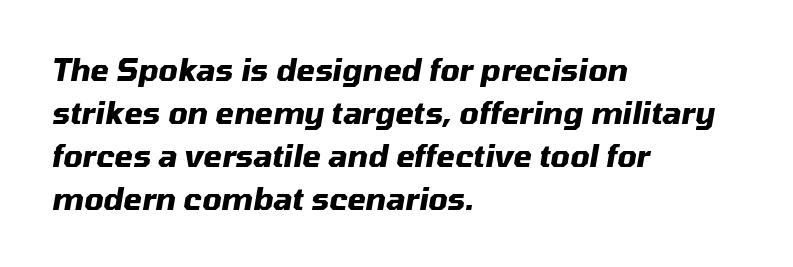
An italicized treatment has been applied to the whole sample. As a designer I'd log this as weight 700, bold. The face used here is proportionally spaced, like ordinary book or web type. Underline: absent. Look at the tracking — it's just the regular setting, nothing added.
